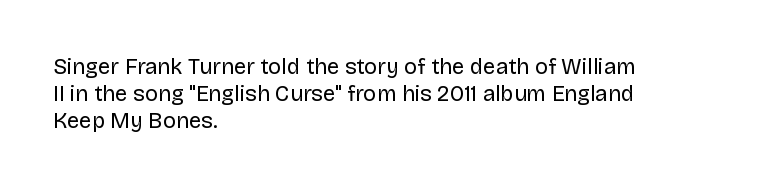
Beneath every word, the page is bare. The lettering holds an erect, upright posture throughout. Caption: face not bold, strokes unweighted. The gaps between neighbouring characters are ordinary and unremarkable.
